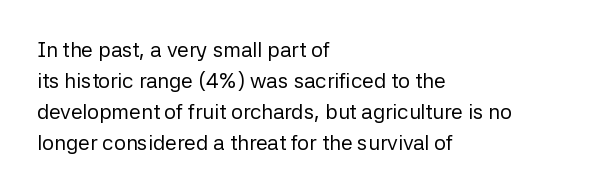
No chunkiness to these letters — they're not bold. The area under the type is left untouched. This rendering uses left alignment, leaving the right contour irregular. The font's upright variant was chosen for this text. Compared with typical body copy, the letter spacing here is the same.
